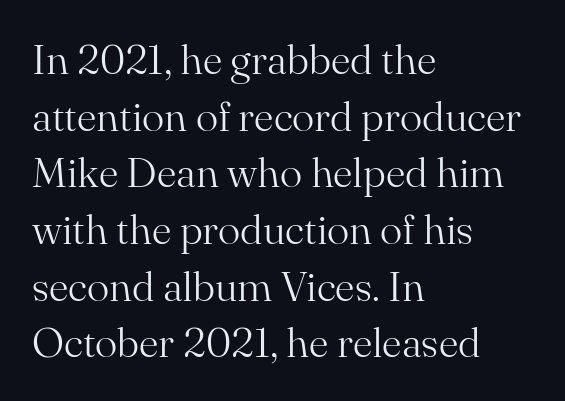
The specimen omits any rule beneath the text block's lines. The passage shown is typed in a proportional face where columns would drift. Letters have the restrained weight of plain body copy at most. Stroke terminals: seriffed.
